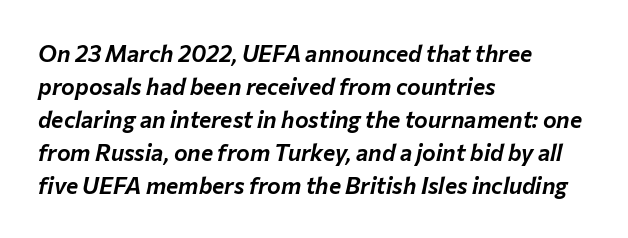
{"italic": "yes", "lean": "right", "slant_degrees": 12, "underline": "no", "align": "left", "line_spacing": "normal", "line_spacing_ratio": 1.44, "letter_spacing": "normal", "letter_spacing_em": 0.0, "glyph_px": 23}
